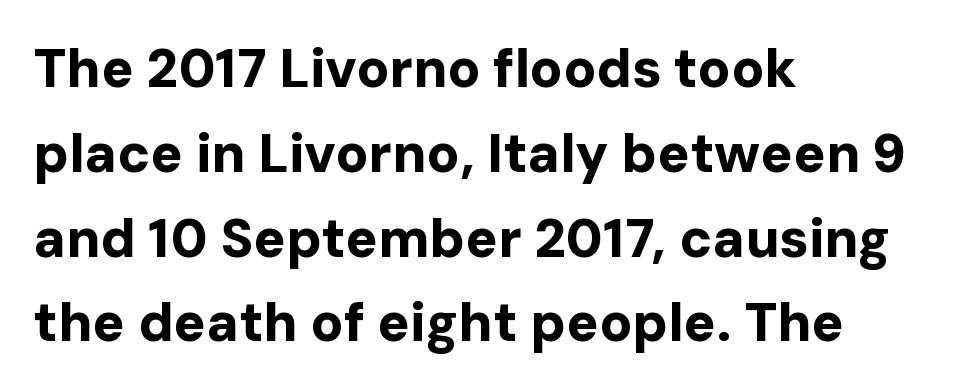
Notice how the stems are strictly vertical — no italics here. The lines sit at an ordinary, default distance from one another. Plenty of ink on the page — the face is bold. Line beginnings align vertically; line endings do not.
